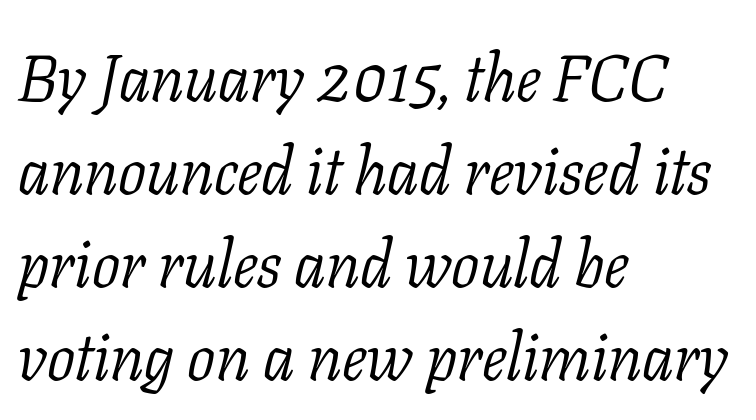
{"serif": "yes", "italic": "yes", "lean": "right", "slant_degrees": 11, "bold": "no", "weight": "light", "width": "normal", "stroke_contrast": "low", "x_height": "medium", "monospaced": "no", "underline": "no", "align": "left", "line_spacing": "normal", "line_spacing_ratio": 1.41, "letter_spacing": "normal", "letter_spacing_em": 0.0, "glyph_px": 66}
